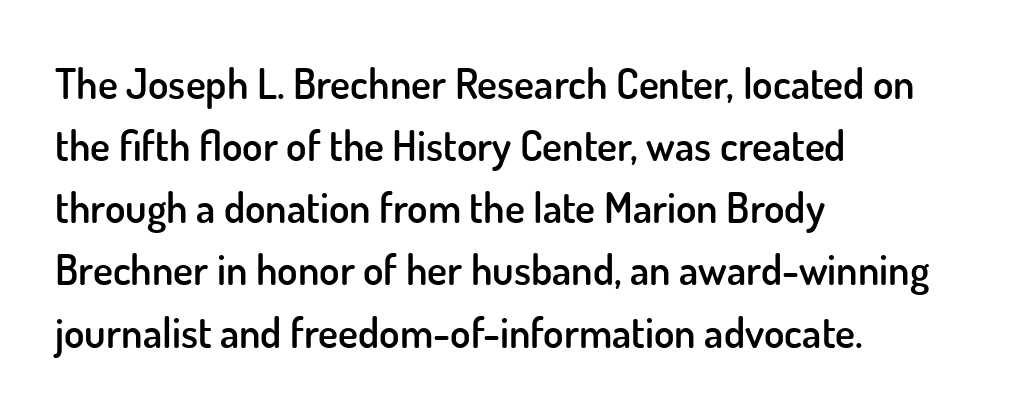
The image shows 42 px semibold sans-serif type, upright; set left-aligned, normal line spacing (1.48x), normal letter spacing, not underlined; low stroke contrast and a small x-height.
